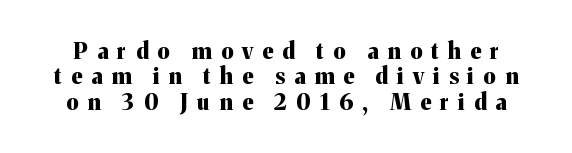
Q: Is the text bold? A: Yes.
Q: Is the text italic (slanted)? A: No, it is upright.
Q: Is the text underlined? A: No.
Q: Is the spacing between letters normal or unusually wide? A: Unusually wide.
Q: Is the spacing between lines tight, normal or loose? A: Tight.
